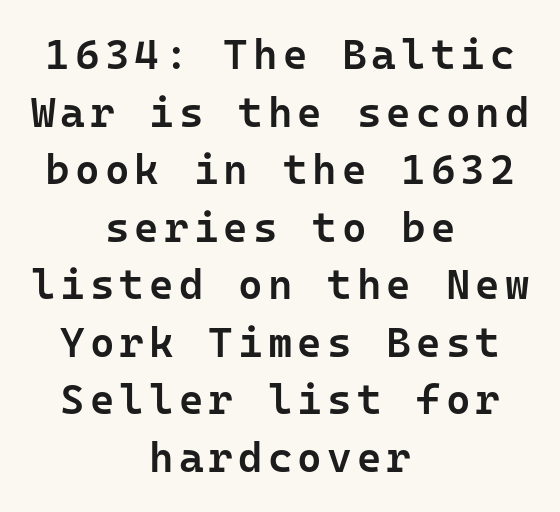
Line starts and ends both wander, symmetrically. Font category for this specimen: sans-serif. Underline: absent. Think of a typewriter: that constant character pitch is what you see here. The passage shown is semibold, sitting just below true bold. You can tell it's not italic because the verticals are truly vertical.
